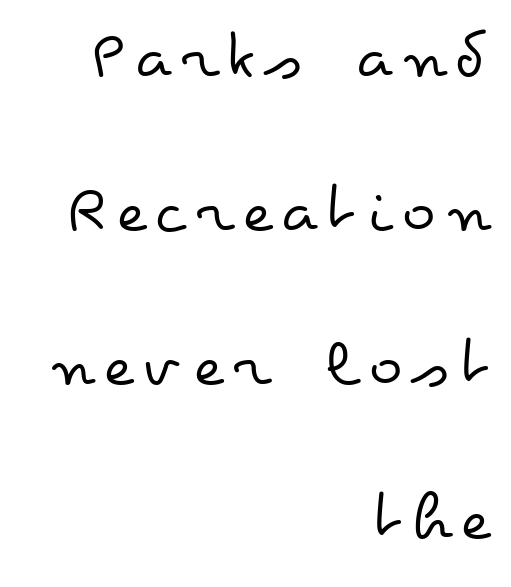
The image shows 70 px regular-weight, wide type, upright; set right-aligned, loose line spacing (2.2x), not underlined; low stroke contrast and a small x-height.
